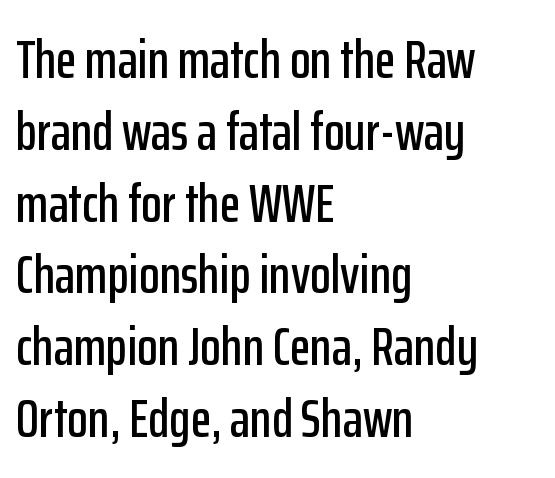
The image shows 54 px condensed sans-serif type, upright; set left-aligned, normal line spacing (1.33x), normal letter spacing, not underlined; low stroke contrast and a medium x-height.
